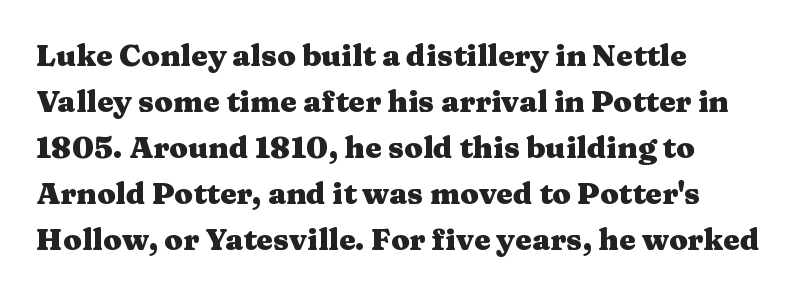
Q: Is the text bold? A: Yes.
Q: Is the text italic (slanted)? A: No, it is upright.
Q: Is the typeface a serif or a sans-serif typeface? A: Serif.
Q: Is the text underlined? A: No.
Q: How is the paragraph aligned? A: Left-aligned.
Q: Is the spacing between letters normal or unusually wide? A: Normal.
Q: Is the spacing between lines tight, normal or loose? A: Normal.
Q: Width (condensed, normal, or wide)? A: Wide.
Q: Stroke contrast? A: Medium.
Q: x-height? A: Medium.
Q: Monospaced? A: No.
